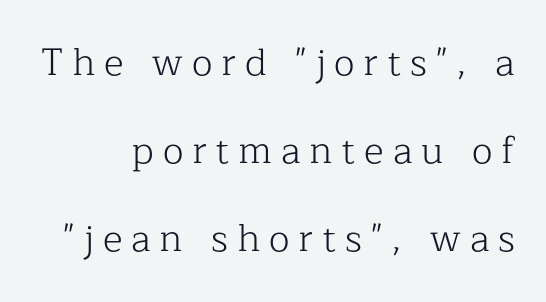
Honestly, the rows look like they've been pulled way apart. Is the letter spacing exaggerated? Yes — the characters are pushed far apart. Letters have the restrained weight of plain body copy at most. Rendered with straight, roman letterforms. Unlike a clean sans, this face finishes its strokes with serifs. A typesetter would call this proportional, since set widths differ per character.
